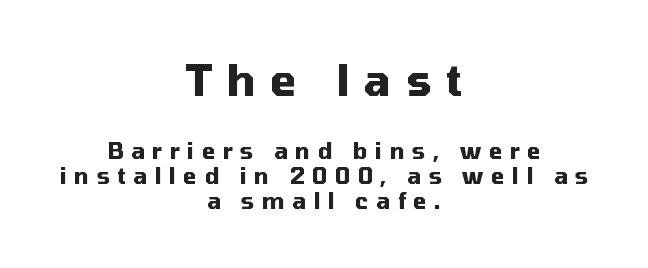
The image shows 43 px heavy sans-serif type, upright; set centered, tight line spacing (1.15x), unusually wide letter spacing (+0.34 em), not underlined; the first (top) block is 1.95x larger; medium stroke contrast and a medium x-height.
